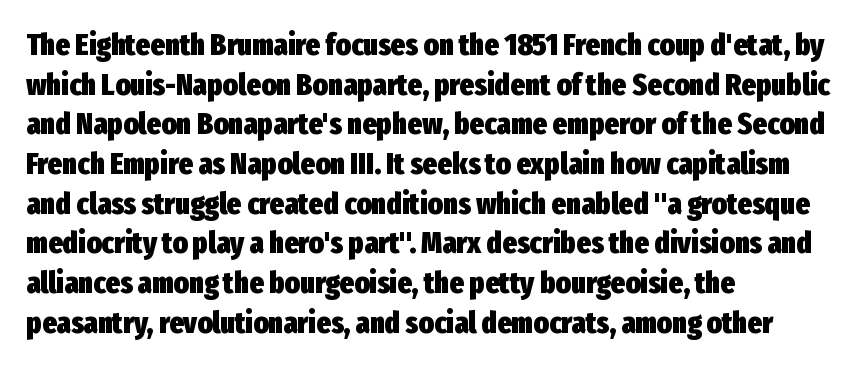
Q: Is the text bold? A: Yes.
Q: Is the text italic (slanted)? A: No, it is upright.
Q: Is the typeface a serif or a sans-serif typeface? A: Sans-serif.
Q: Is the text underlined? A: No.
Q: How is the paragraph aligned? A: Left-aligned.
Q: Is the spacing between letters normal or unusually wide? A: Normal.
Q: Is the spacing between lines tight, normal or loose? A: Normal.
Q: Width (condensed, normal, or wide)? A: Condensed.
Q: Stroke contrast? A: Low.
Q: x-height? A: Medium.
Q: Monospaced? A: No.
